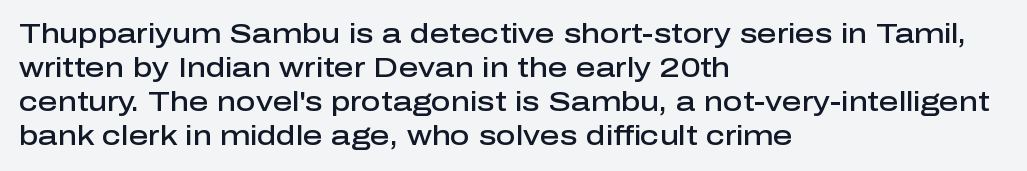
{"italic": "no", "bold": "semi", "underline": "no", "align": "left", "line_spacing": "normal", "line_spacing_ratio": 1.26, "letter_spacing": "normal", "letter_spacing_em": 0.0, "glyph_px": 27}
